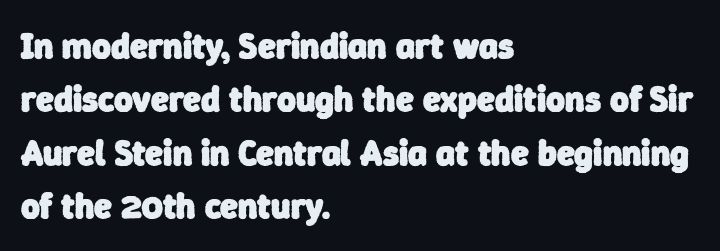
Q: Is the text bold? A: Yes.
Q: Is the typeface a serif or a sans-serif typeface? A: Sans-serif.
Q: Is the text underlined? A: No.
Q: How is the paragraph aligned? A: Left-aligned.
Q: Is the spacing between letters normal or unusually wide? A: Normal.
Q: Is the spacing between lines tight, normal or loose? A: Normal.
Q: Width (condensed, normal, or wide)? A: Normal.
Q: Stroke contrast? A: Low.
Q: x-height? A: Medium.
Q: Monospaced? A: No.
